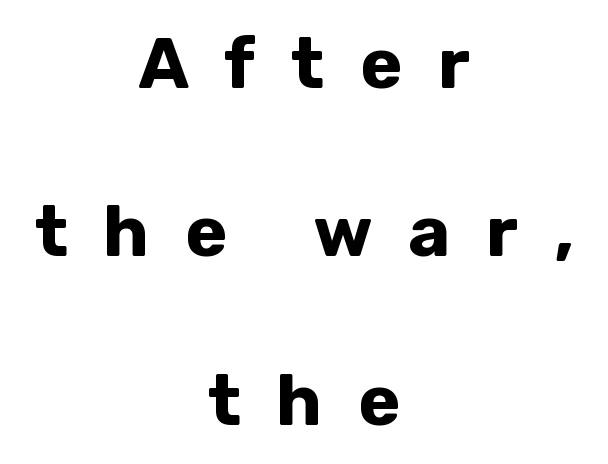
{"serif": "no", "italic": "no", "bold": "yes", "weight": "bold", "width": "normal", "stroke_contrast": "low", "x_height": "medium", "monospaced": "no", "underline": "no", "align": "center", "line_spacing": "loose", "line_spacing_ratio": 2.37, "letter_spacing": "wide", "letter_spacing_em": 0.5, "glyph_px": 71}
